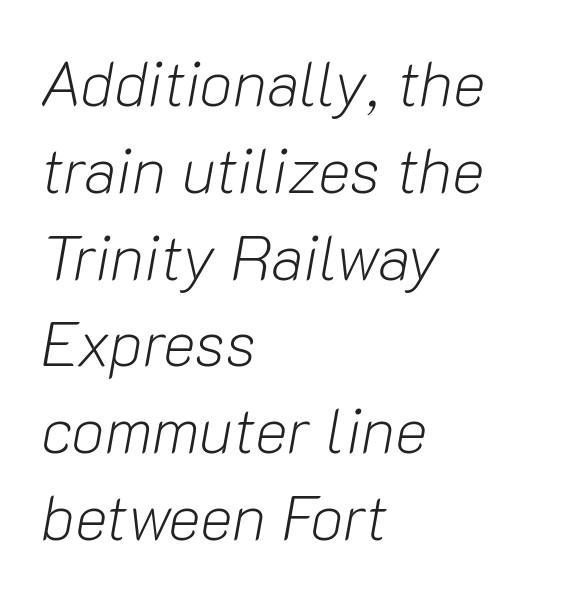
The image shows 62 px light type, italic (leaning right); set left-aligned, normal line spacing (1.4x), normal letter spacing, not underlined; low stroke contrast and a medium x-height.
